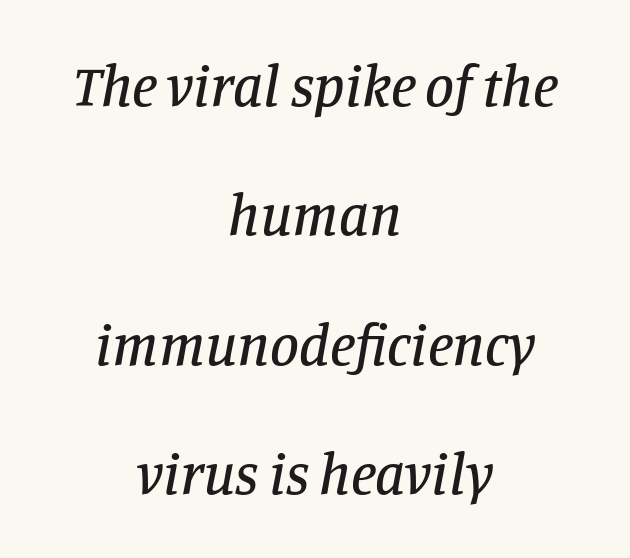
You could not count columns in this text — the font is proportionally spaced. These lines stand farther apart than default settings would place them. These lines are centered, leaving both edges ragged. It's the slanting kind of type. Honestly, there is no underline to notice here at all. What kind of face is this? One with serifs.
